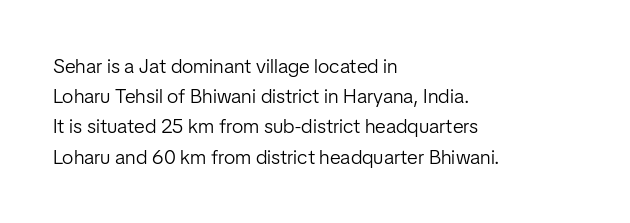
{"italic": "no", "bold": "no", "underline": "no", "align": "left", "line_spacing": "normal", "line_spacing_ratio": 1.51, "letter_spacing": "normal", "letter_spacing_em": 0.0, "glyph_px": 20}
